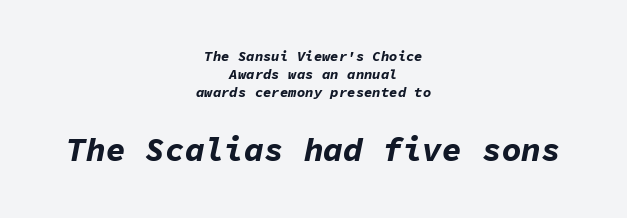
Regular leading. Nobody touched the tracking dial on this one. Underlining? Definitely not there. Looks like terminal output: every glyph gets an equal slot. A full-strength bold gives these letters their thick strokes.
